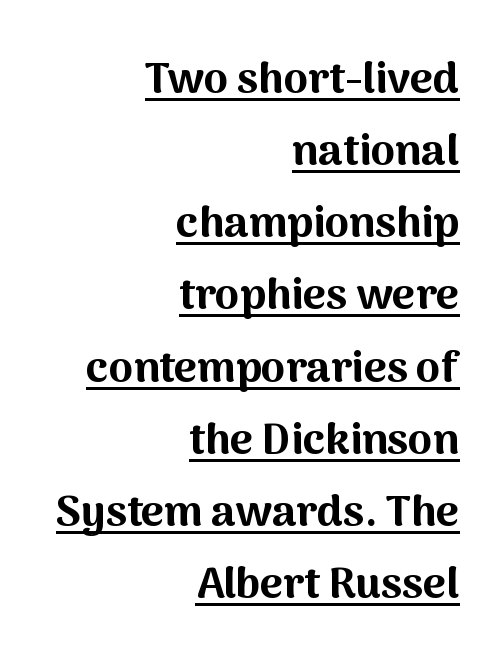
Q: Is the text bold? A: Yes.
Q: Is the text italic (slanted)? A: No, it is upright.
Q: Is the typeface a serif or a sans-serif typeface? A: Sans-serif.
Q: Is the text underlined? A: Yes.
Q: How is the paragraph aligned? A: Right-aligned.
Q: Is the spacing between letters normal or unusually wide? A: Normal.
Q: Is the spacing between lines tight, normal or loose? A: Normal.
Q: Width (condensed, normal, or wide)? A: Normal.
Q: Stroke contrast? A: Medium.
Q: x-height? A: Medium.
Q: Monospaced? A: No.
